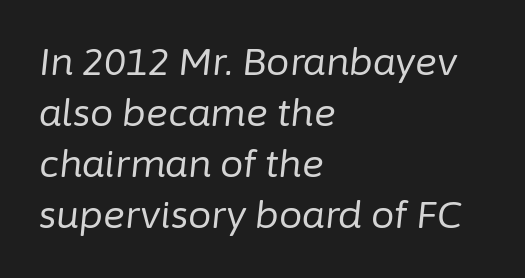
The image shows 37 px regular-weight type, italic (leaning right); set left-aligned, normal line spacing (1.38x), normal letter spacing, not underlined; low stroke contrast and a medium x-height.
